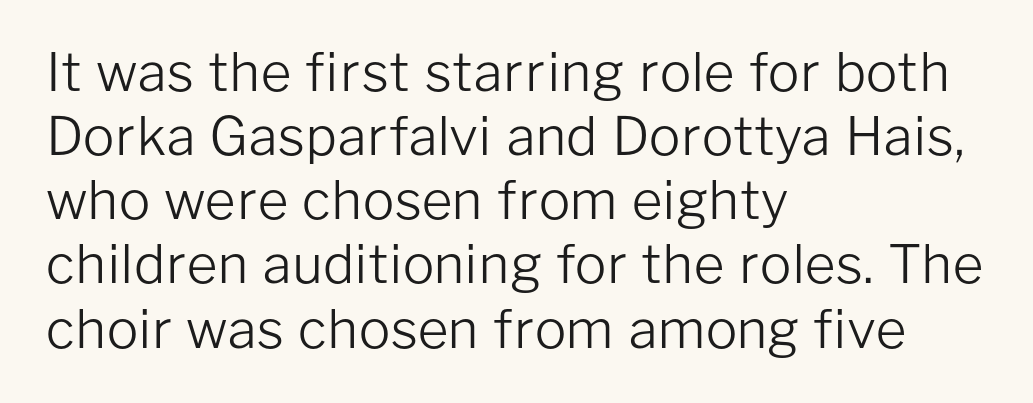
{"serif": "no", "italic": "no", "bold": "no", "weight": "light", "width": "normal", "stroke_contrast": "low", "x_height": "medium", "monospaced": "no", "underline": "no", "align": "left", "line_spacing_ratio": 1.21, "letter_spacing": "normal", "letter_spacing_em": 0.0, "glyph_px": 53}
